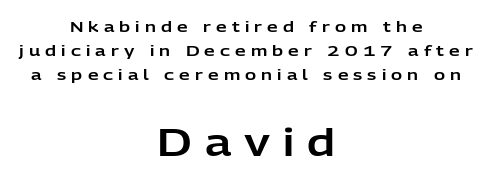
{"serif": "no", "italic": "no", "width": "normal", "stroke_contrast": "low", "x_height": "medium", "monospaced": "no", "underline": "no", "align": "center", "line_spacing": "normal", "line_spacing_ratio": 1.59, "letter_spacing": "wide", "letter_spacing_em": 0.34, "larger_block": "second", "size_ratio": 2.53, "glyph_px": 38}
